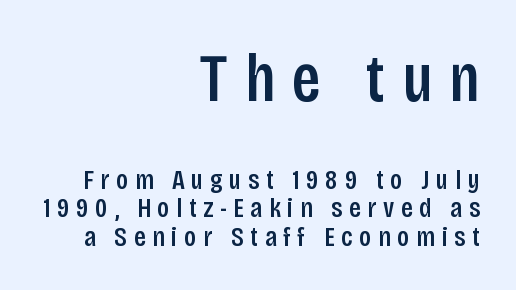
The image shows 69 px condensed sans-serif type, upright; set right-aligned, tight line spacing (1.02x), unusually wide letter spacing (+0.24 em), not underlined; the first (top) block is 2.46x larger; low stroke contrast and a large x-height.
